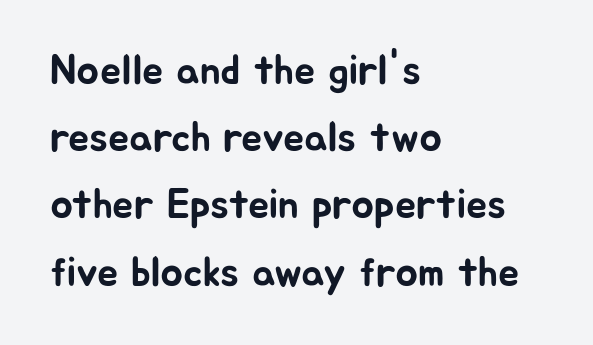
The words here are not underlined. Examine the stroke ends and you'll find no serifs. The rendering anchors every line to the left-hand side. Notice how descenders clear the ascenders below comfortably — that's standard leading. Varying glyph widths throughout — classic text-font behaviour. The typography opts for an upright posture over an oblique one.
